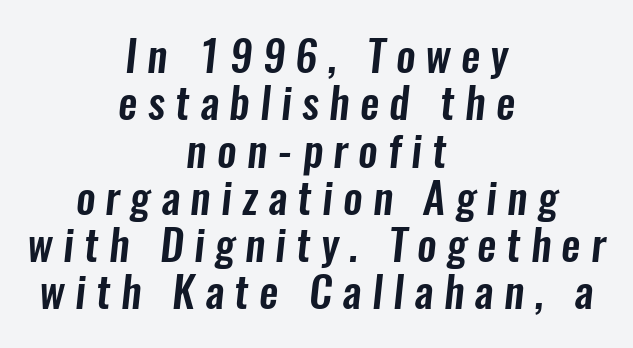
{"serif": "no", "width": "condensed", "stroke_contrast": "low", "x_height": "medium", "monospaced": "no", "underline": "no", "align": "center", "line_spacing": "tight", "line_spacing_ratio": 1.1, "letter_spacing": "wide", "letter_spacing_em": 0.24, "glyph_px": 43}
